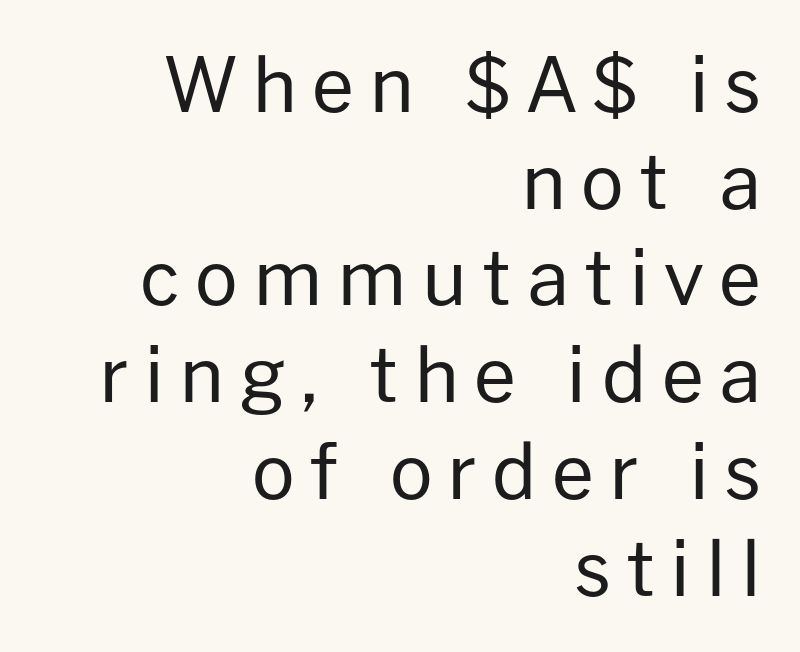
{"serif": "no", "italic": "no", "bold": "no", "weight": "regular", "width": "normal", "stroke_contrast": "low", "x_height": "medium", "monospaced": "no", "underline": "no", "align": "right", "line_spacing": "normal", "line_spacing_ratio": 1.29, "letter_spacing": "wide", "letter_spacing_em": 0.2, "glyph_px": 75}
